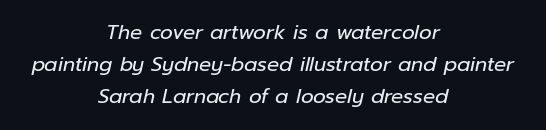
The image shows 20 px text type, italic (leaning right); set centered, normal line spacing (1.61x), normal letter spacing, not underlined.
